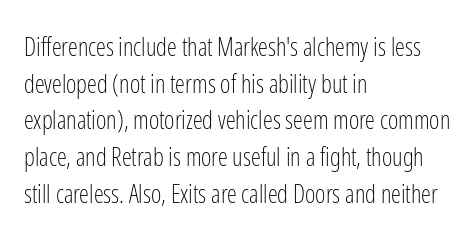
The image shows 25 px text type, upright; set left-aligned, normal line spacing (1.47x), normal letter spacing, not underlined.
